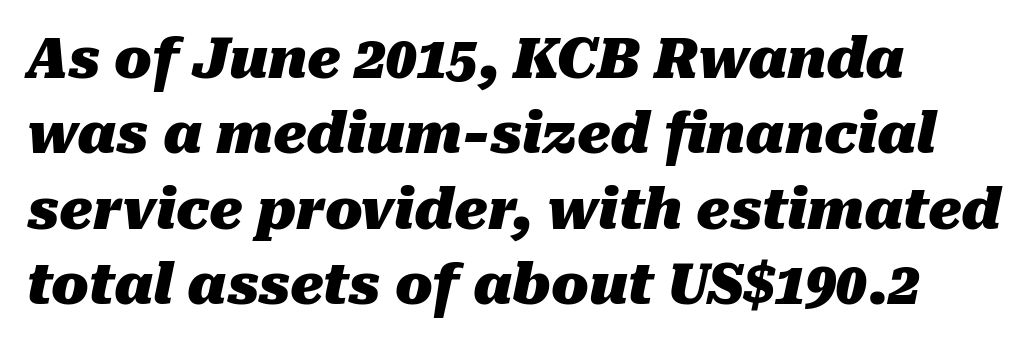
{"italic": "yes", "lean": "right", "slant_degrees": 10, "bold": "yes", "weight": "heavy", "width": "normal", "stroke_contrast": "medium", "x_height": "medium", "monospaced": "no", "underline": "no", "line_spacing": "normal", "line_spacing_ratio": 1.37, "letter_spacing": "normal", "letter_spacing_em": 0.0, "glyph_px": 55}
